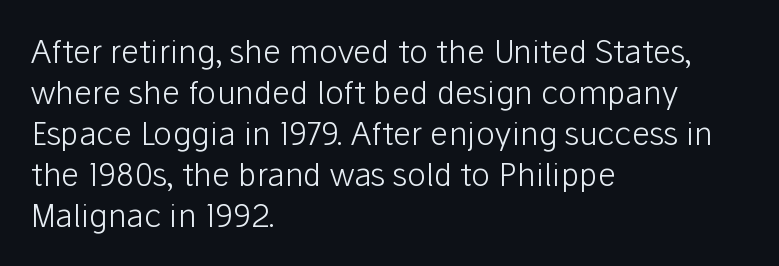
Q: Is the text bold? A: No.
Q: Is the text italic (slanted)? A: No, it is upright.
Q: Is the typeface a serif or a sans-serif typeface? A: Sans-serif.
Q: Is the text underlined? A: No.
Q: How is the paragraph aligned? A: Left-aligned.
Q: Is the spacing between letters normal or unusually wide? A: Normal.
Q: Is the spacing between lines tight, normal or loose? A: Normal.
Q: Width (condensed, normal, or wide)? A: Normal.
Q: Stroke contrast? A: Low.
Q: x-height? A: Medium.
Q: Monospaced? A: No.
